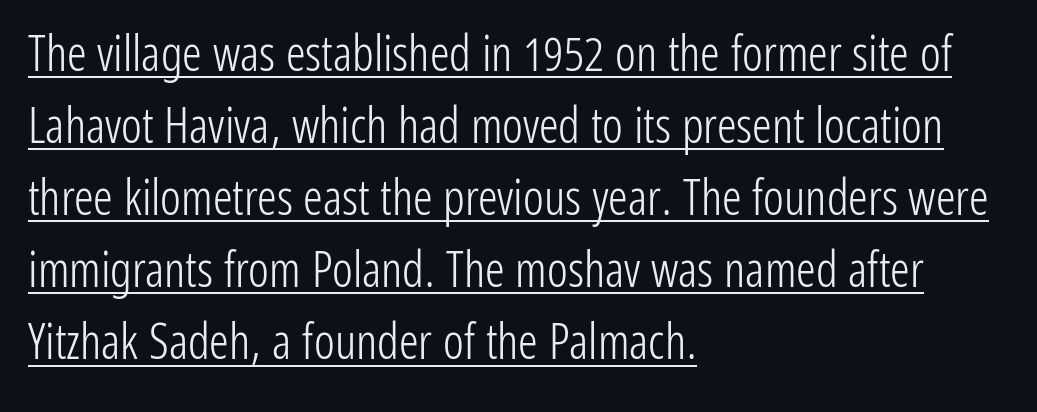
The image shows 49 px light, condensed sans-serif type, upright; set left-aligned, normal line spacing (1.47x), normal letter spacing, underlined; low stroke contrast and a medium x-height.
